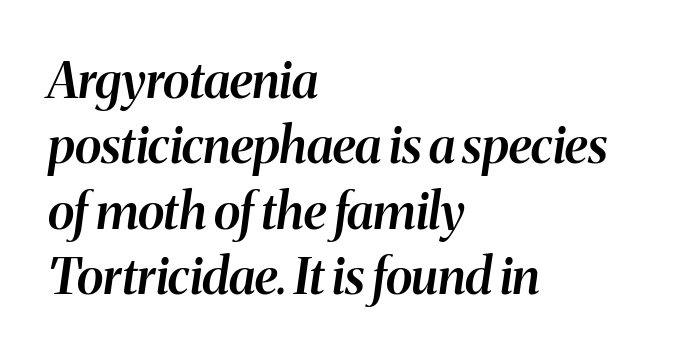
{"italic": "yes", "lean": "right", "slant_degrees": 8, "bold": "semi", "weight": "semibold", "width": "normal", "stroke_contrast": "medium", "x_height": "medium", "monospaced": "no", "underline": "no", "align": "left", "line_spacing": "normal", "line_spacing_ratio": 1.31, "letter_spacing": "normal", "letter_spacing_em": 0.0, "glyph_px": 50}
